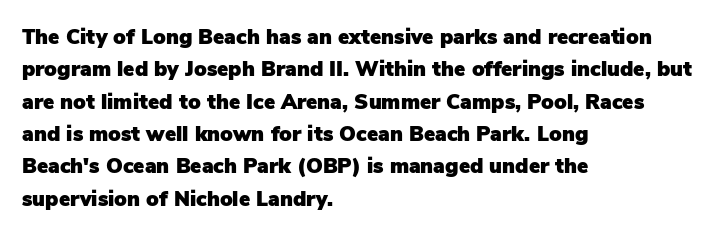
The image shows 21 px text type, upright; set left-aligned, normal line spacing (1.54x), normal letter spacing, not underlined.
